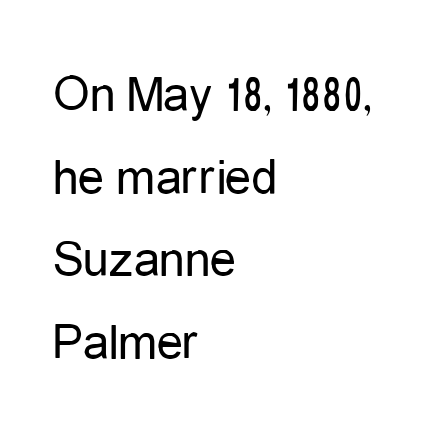
The line-height multiplier appears to be the usual default. Stroke terminals: plain, sans-serif. Does extra space separate the letters? No, they use regular spacing. This sample is left-justified, so line endings fall wherever the words run out. The typography opts for an upright posture over an oblique one. Character widths vary here, with narrow letters taking less room than wide ones.
